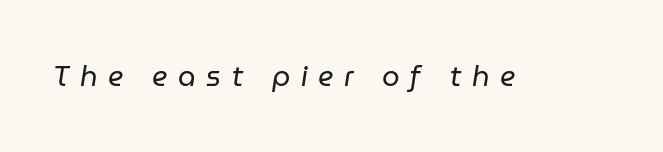
Q: Is the text bold? A: No.
Q: Is the text italic (slanted)? A: Yes, it leans right by about 9 degrees.
Q: Is the text underlined? A: No.
Q: Is the spacing between letters normal or unusually wide? A: Unusually wide.
Q: Width (condensed, normal, or wide)? A: Normal.
Q: Stroke contrast? A: Low.
Q: x-height? A: Medium.
Q: Monospaced? A: No.
